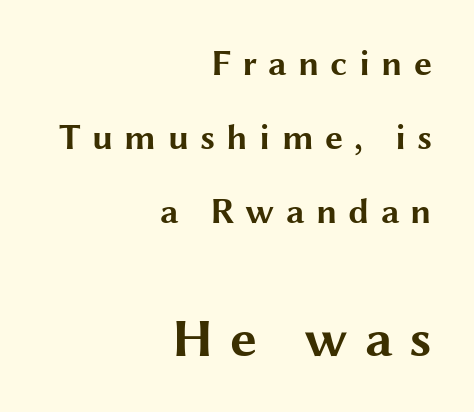
The face used here is proportionally spaced, like ordinary book or web type. The passage shown stacks its lines with a broad gap. Plain, unruled lines of type. The passage shown begins with its smaller block and ends with its larger one. The ragged edge is on the left, which tells us the setting is flush right. The rendering inserts visible extra space after every character.
